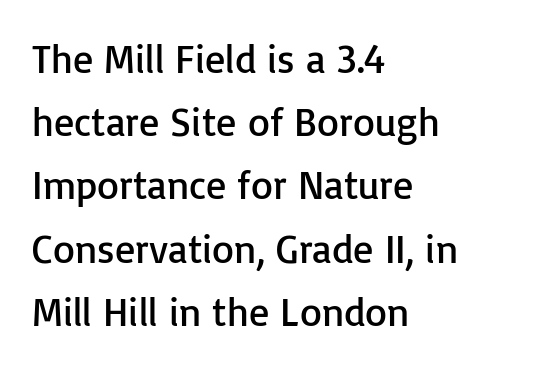
{"serif": "no", "italic": "no", "bold": "no", "weight": "regular", "width": "normal", "stroke_contrast": "low", "x_height": "medium", "monospaced": "no", "underline": "no", "align": "left", "line_spacing": "normal", "line_spacing_ratio": 1.58, "letter_spacing": "normal", "letter_spacing_em": 0.0, "glyph_px": 40}
